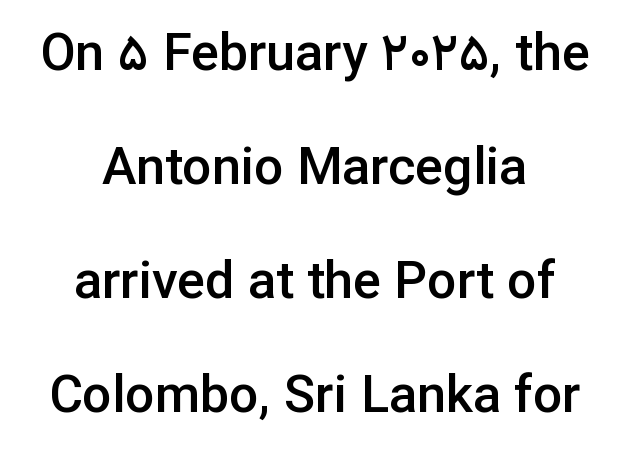
The image shows 52 px semibold sans-serif type, upright; set centered, loose line spacing (2.19x), normal letter spacing, not underlined; low stroke contrast and a medium x-height.
